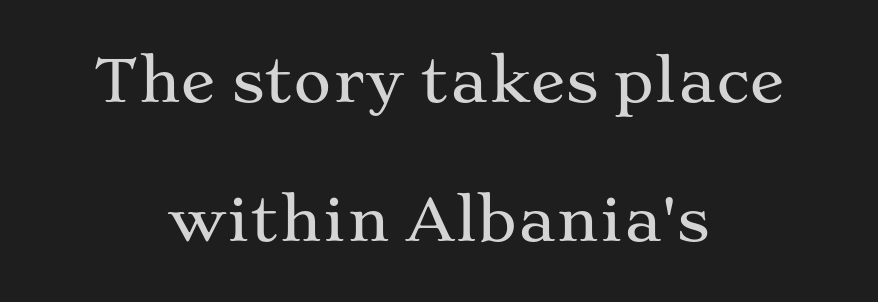
Q: Is the text italic (slanted)? A: No, it is upright.
Q: Is the typeface a serif or a sans-serif typeface? A: Serif.
Q: Is the text underlined? A: No.
Q: How is the paragraph aligned? A: Centered.
Q: Is the spacing between letters normal or unusually wide? A: Normal.
Q: Is the spacing between lines tight, normal or loose? A: Loose.
Q: Width (condensed, normal, or wide)? A: Wide.
Q: Stroke contrast? A: Medium.
Q: x-height? A: Medium.
Q: Monospaced? A: No.
